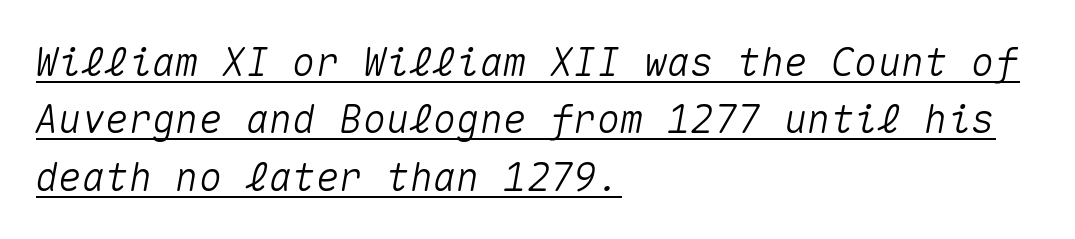
Q: Is the text italic (slanted)? A: Yes, it leans right by about 10 degrees.
Q: Is the text underlined? A: Yes.
Q: How is the paragraph aligned? A: Left-aligned.
Q: Is the spacing between letters normal or unusually wide? A: Normal.
Q: Is the spacing between lines tight, normal or loose? A: Normal.
Q: Width (condensed, normal, or wide)? A: Normal.
Q: Stroke contrast? A: Medium.
Q: x-height? A: Medium.
Q: Monospaced? A: Yes.
